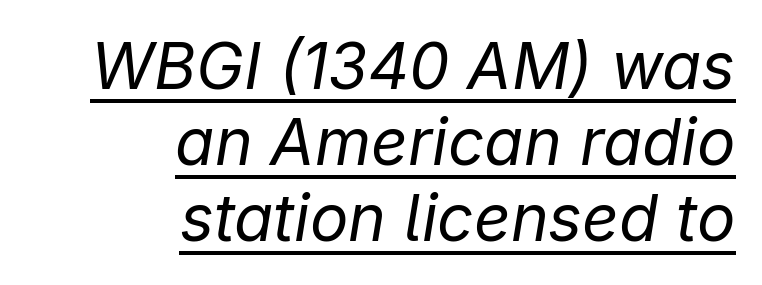
Q: Is the text bold? A: No.
Q: Is the text italic (slanted)? A: Yes, it leans right by about 9 degrees.
Q: Is the text underlined? A: Yes.
Q: How is the paragraph aligned? A: Right-aligned.
Q: Is the spacing between letters normal or unusually wide? A: Normal.
Q: Width (condensed, normal, or wide)? A: Normal.
Q: Stroke contrast? A: Low.
Q: x-height? A: Medium.
Q: Monospaced? A: No.
